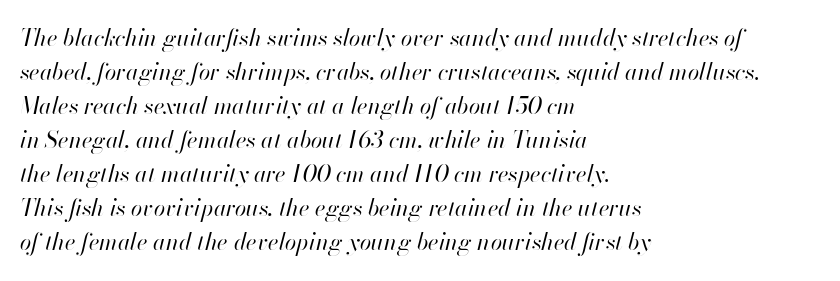
The image shows 23 px text type, italic (leaning right); set left-aligned, normal line spacing (1.48x), normal letter spacing, not underlined.
